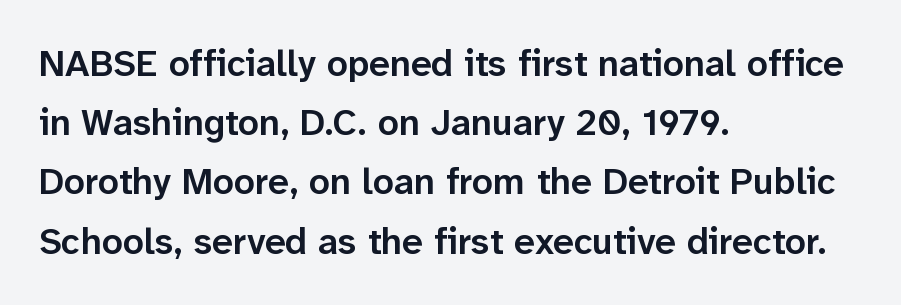
{"serif": "no", "italic": "no", "bold": "semi", "weight": "semibold", "width": "normal", "stroke_contrast": "low", "x_height": "medium", "monospaced": "no", "underline": "no", "align": "left", "line_spacing": "normal", "line_spacing_ratio": 1.6, "letter_spacing": "normal", "letter_spacing_em": 0.0, "glyph_px": 37}
